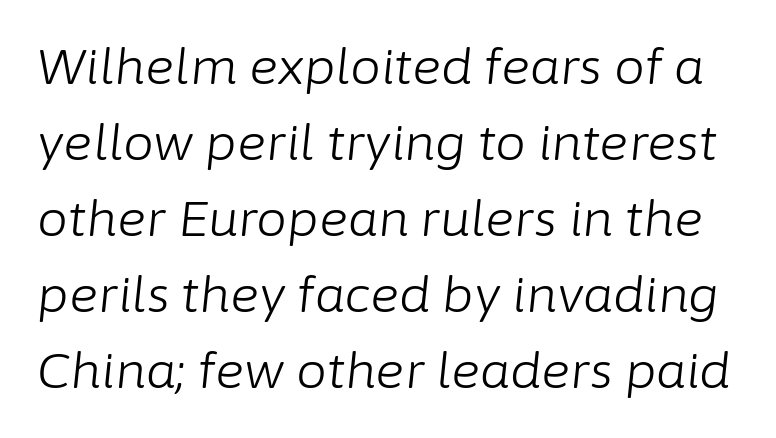
This sample has the flowing, uneven cadence of proportional lettering. Slant detected: the letters are inclined. Decoration check: the copy has no underline. On a weight scale, this lands at 450 or below. Is there much room between lines? A standard amount, neither cramped nor airy. Letter spacing: default.
